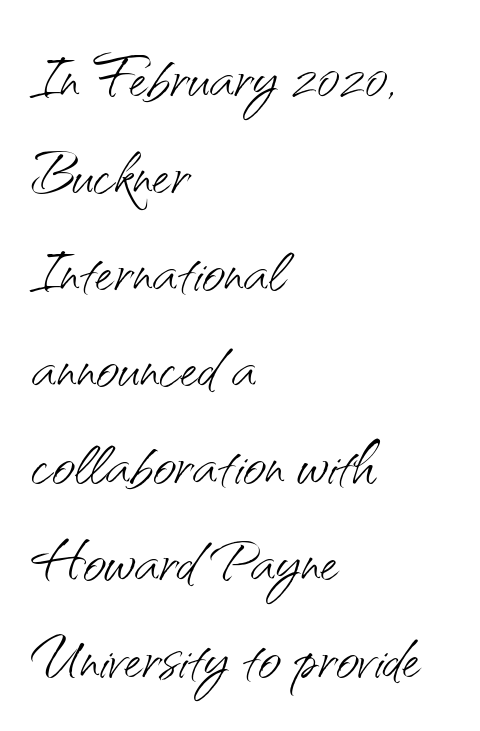
{"serif": "no", "bold": "no", "weight": "light", "width": "normal", "stroke_contrast": "medium", "x_height": "small", "monospaced": "no", "underline": "no", "align": "left", "line_spacing_ratio": 1.21, "letter_spacing": "normal", "letter_spacing_em": 0.0, "glyph_px": 80}
